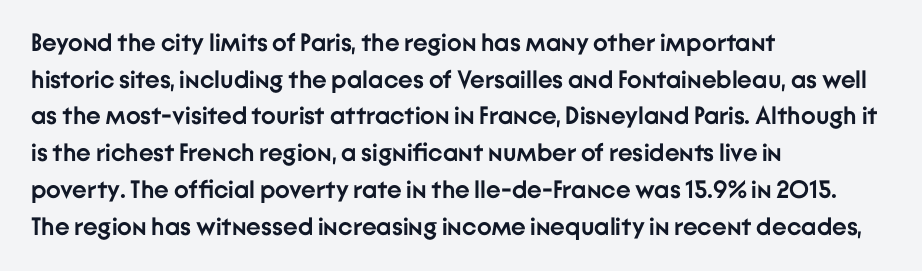
The image shows 25 px bold type, upright; set left-aligned, normal line spacing (1.47x), normal letter spacing, not underlined.
